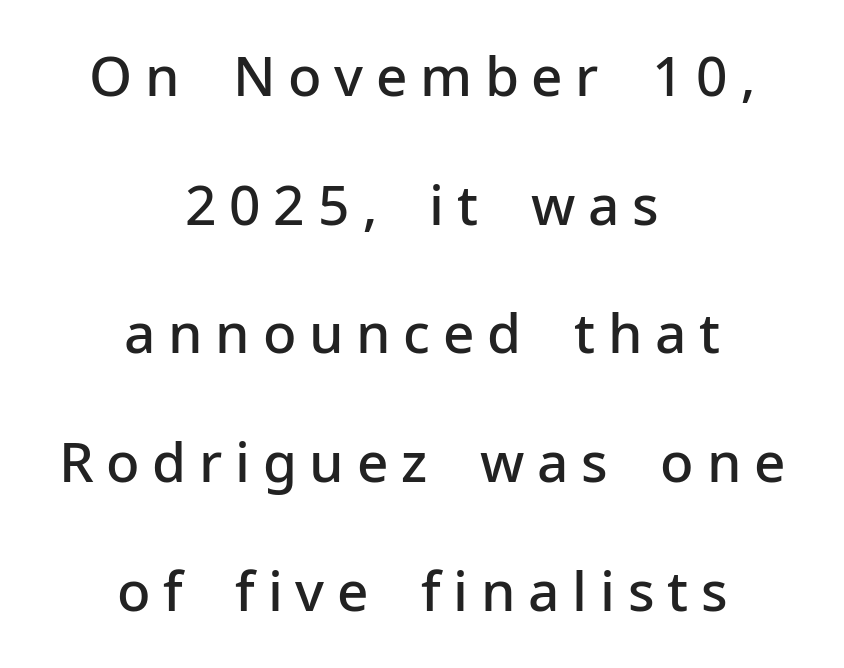
The passage shown is typed in a proportional face where columns would drift. Layout note: lines centered. Quick note: underline off. I'd call this a sans setting — the letters go barefoot.
